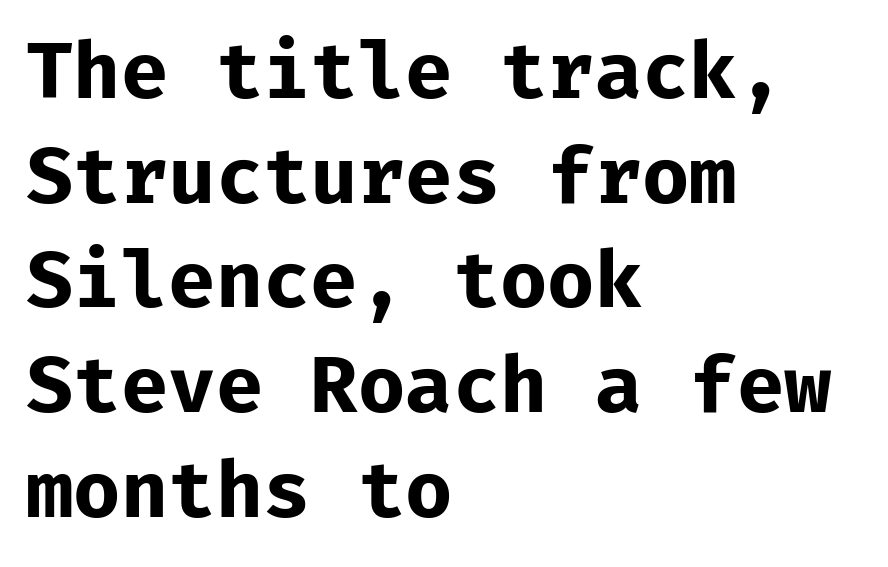
Does the copy run flush right? No — it runs flush left. This sample keeps an unexceptional amount of space between lines. Underlining? Definitely not there. Note the uniform advance width — an 'i' takes as much space as an 'm'. Nothing sits at the stroke ends, so this counts as sans-serif.
